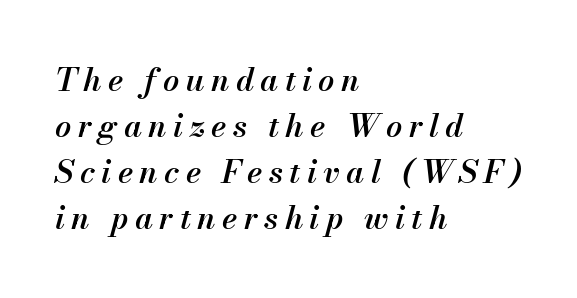
{"italic": "yes", "lean": "right", "slant_degrees": 13, "bold": "semi", "weight": "semibold", "width": "normal", "stroke_contrast": "medium", "x_height": "small", "monospaced": "no", "underline": "no", "align": "left", "line_spacing": "normal", "line_spacing_ratio": 1.44, "letter_spacing": "wide", "letter_spacing_em": 0.2, "glyph_px": 32}
